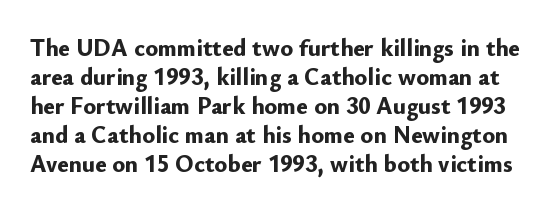
Q: Is the text bold? A: Yes.
Q: Is the text italic (slanted)? A: No, it is upright.
Q: Is the text underlined? A: No.
Q: Is the spacing between letters normal or unusually wide? A: Normal.
